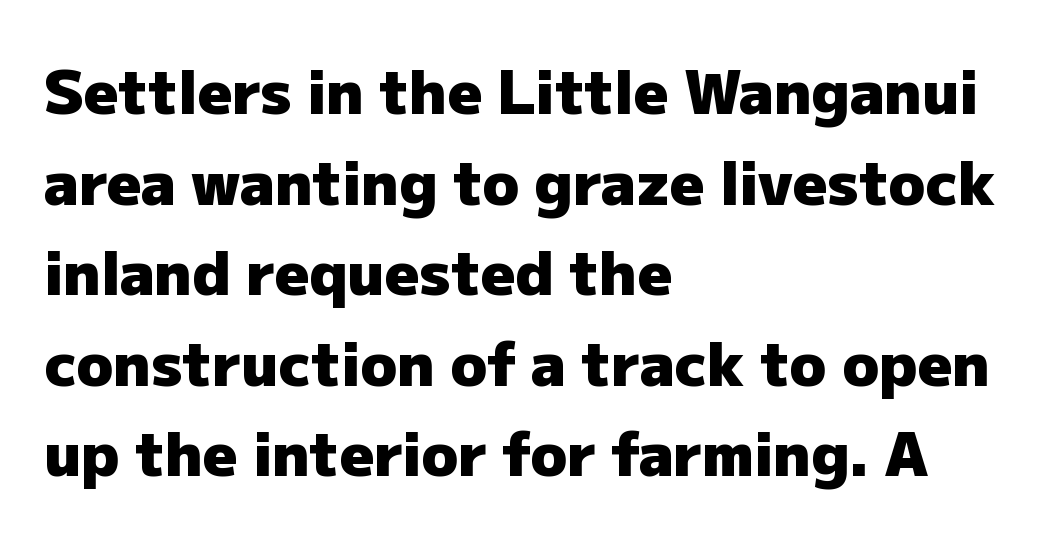
Q: Is the text bold? A: Yes.
Q: Is the text italic (slanted)? A: No, it is upright.
Q: Is the typeface a serif or a sans-serif typeface? A: Sans-serif.
Q: Is the text underlined? A: No.
Q: How is the paragraph aligned? A: Left-aligned.
Q: Is the spacing between letters normal or unusually wide? A: Normal.
Q: Is the spacing between lines tight, normal or loose? A: Normal.
Q: Width (condensed, normal, or wide)? A: Normal.
Q: Stroke contrast? A: Low.
Q: x-height? A: Medium.
Q: Monospaced? A: No.
